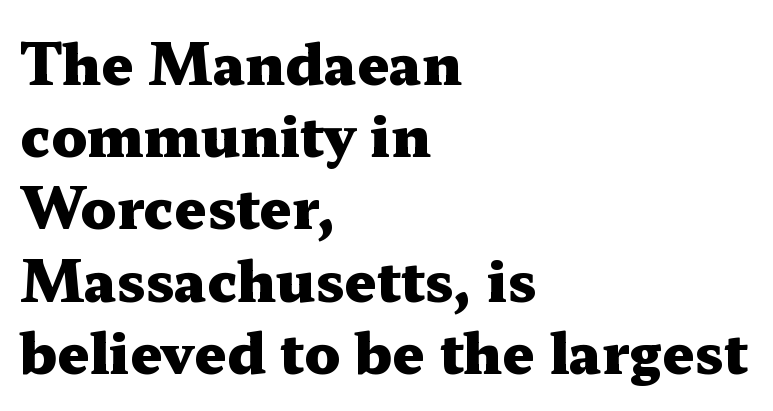
The image shows 56 px heavy, wide serif type, upright; set left-aligned, normal line spacing (1.29x), normal letter spacing, not underlined; medium stroke contrast and a medium x-height.
